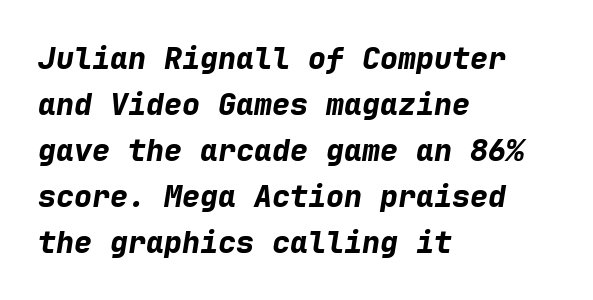
Q: Is the text bold? A: Yes.
Q: Is the text italic (slanted)? A: Yes, it leans right by about 9 degrees.
Q: Is the text underlined? A: No.
Q: How is the paragraph aligned? A: Left-aligned.
Q: Is the spacing between letters normal or unusually wide? A: Normal.
Q: Is the spacing between lines tight, normal or loose? A: Normal.
Q: Width (condensed, normal, or wide)? A: Normal.
Q: Stroke contrast? A: Low.
Q: x-height? A: Medium.
Q: Monospaced? A: Yes.
